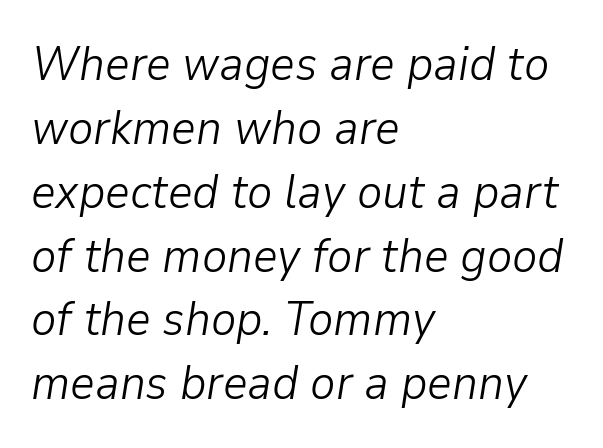
The image shows 48 px light type, italic (leaning right); set left-aligned, normal line spacing (1.33x), normal letter spacing, not underlined; low stroke contrast and a medium x-height.
